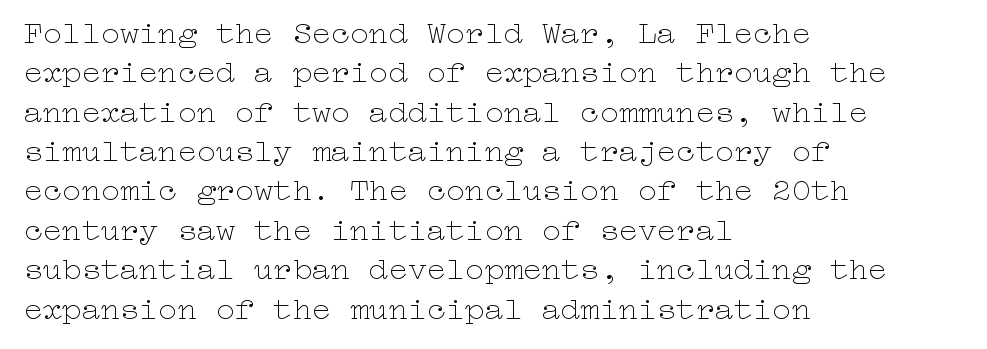
Visually the block forms a straight wall on the left and a jagged coastline on the right. This sample uses an upright cut, with every glyph sitting square on the baseline. No extra tracking has been applied to these lines. No extra ink here — the face is not bold. No word sits above an underline.
